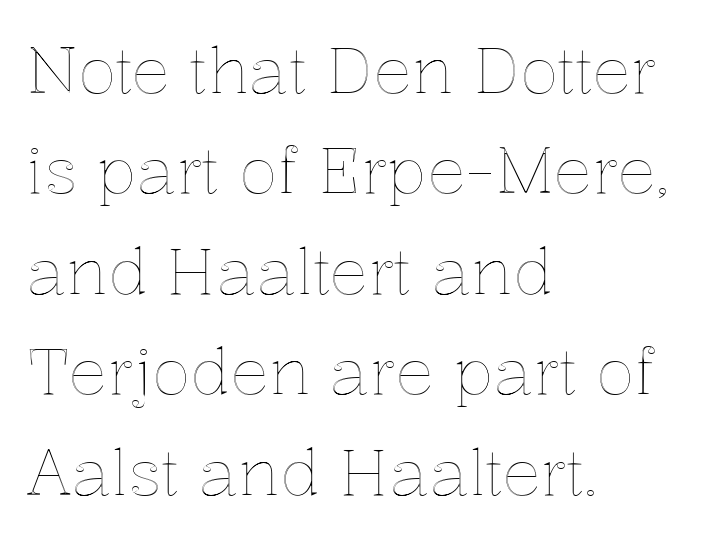
{"italic": "no", "width": "normal", "x_height": "medium", "monospaced": "no", "underline": "no", "align": "left", "line_spacing": "normal", "line_spacing_ratio": 1.57, "letter_spacing": "normal", "letter_spacing_em": 0.0, "glyph_px": 64}
